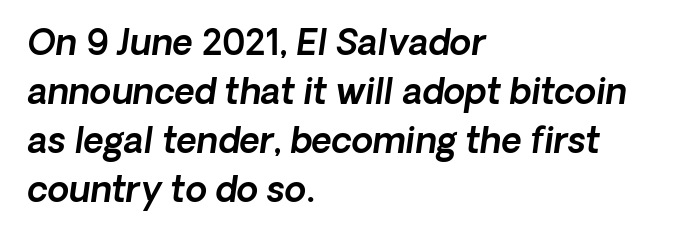
{"serif": "no", "width": "normal", "x_height": "medium", "monospaced": "no", "underline": "no", "align": "left", "line_spacing": "normal", "line_spacing_ratio": 1.4, "letter_spacing": "normal", "letter_spacing_em": 0.0, "glyph_px": 35}
